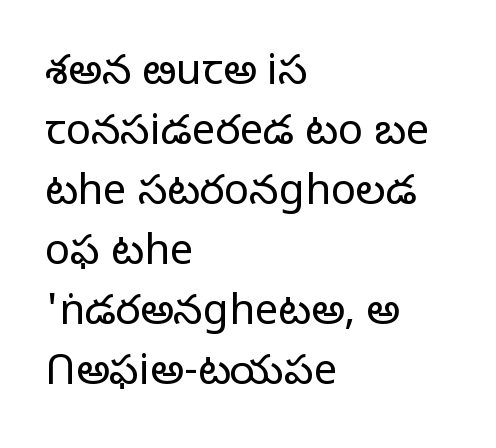
The typography opts for an upright posture over an oblique one. The passage shown has conventional tracking throughout. Summary of weight: not heavy and not bold. A bare baseline throughout the passage. Layout note: lines flush left. A typesetter would call this proportional, since set widths differ per character.
